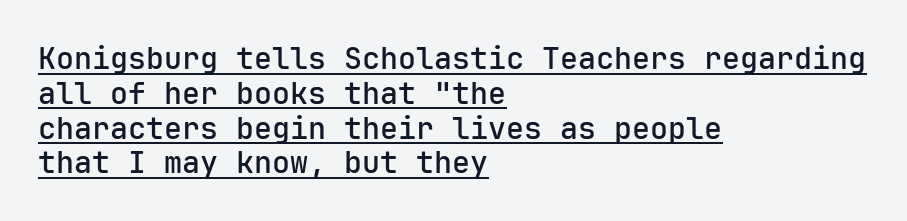
{"serif": "no", "italic": "no", "bold": "semi", "weight": "semibold", "width": "normal", "stroke_contrast": "low", "x_height": "medium", "monospaced": "yes", "underline": "yes", "align": "left", "line_spacing_ratio": 1.16, "letter_spacing": "normal", "letter_spacing_em": 0.0, "glyph_px": 30}
